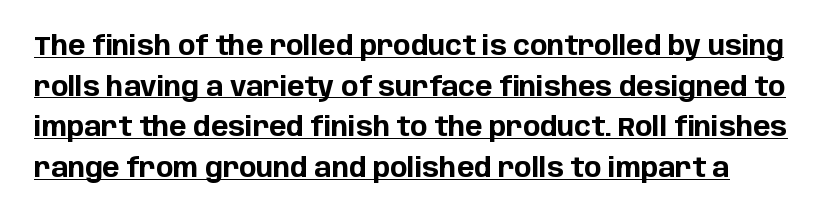
{"italic": "no", "bold": "yes", "underline": "yes", "line_spacing": "normal", "line_spacing_ratio": 1.56, "letter_spacing": "normal", "letter_spacing_em": 0.0, "glyph_px": 26}
